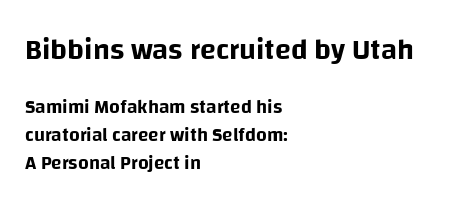
The lettering holds an erect, upright posture throughout. Size contrast runs from large at the top to small at the bottom. The rendering uses natural spacing where letterforms have individual widths. Each new line begins a customary step beneath the previous one.
